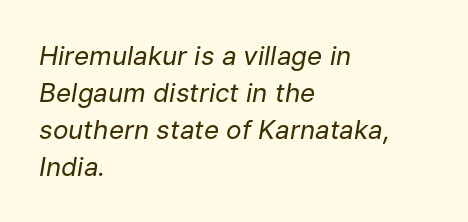
The image shows 26 px text type, italic (leaning right); set left-aligned, normal line spacing (1.42x), normal letter spacing, not underlined.
